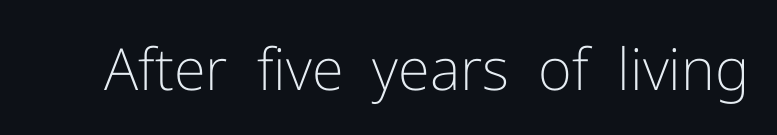
Q: Is the text bold? A: No.
Q: Is the text italic (slanted)? A: No, it is upright.
Q: Is the typeface a serif or a sans-serif typeface? A: Sans-serif.
Q: Is the text underlined? A: No.
Q: Is the spacing between letters normal or unusually wide? A: Normal.
Q: Width (condensed, normal, or wide)? A: Normal.
Q: Stroke contrast? A: Low.
Q: x-height? A: Medium.
Q: Monospaced? A: No.
